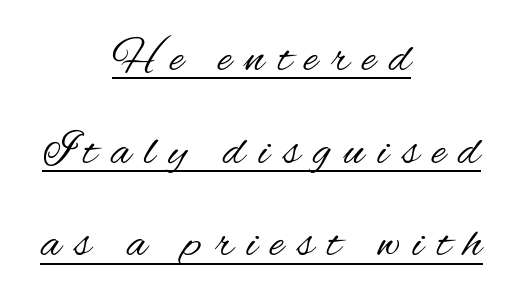
The font family rendered here belongs to the sans-serif group. Here the glyphs are tracked loosely, breaking word shapes into spaced letters. Line spacing here is loose. A typesetter would call this proportional, since set widths differ per character.
